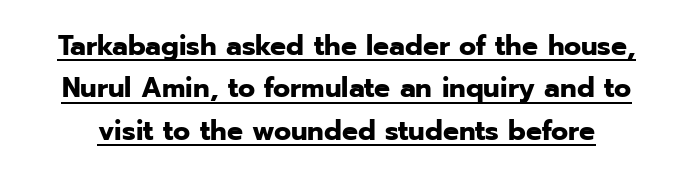
The string is rendered with underlining switched on. Default kerning and tracking; the words read as compact shapes. Interline gaps are of average width in this sample. These lines carry a lot of weight — the face is fully bold. Note the varied advance widths — an 'i' is clearly narrower than an 'm'.
